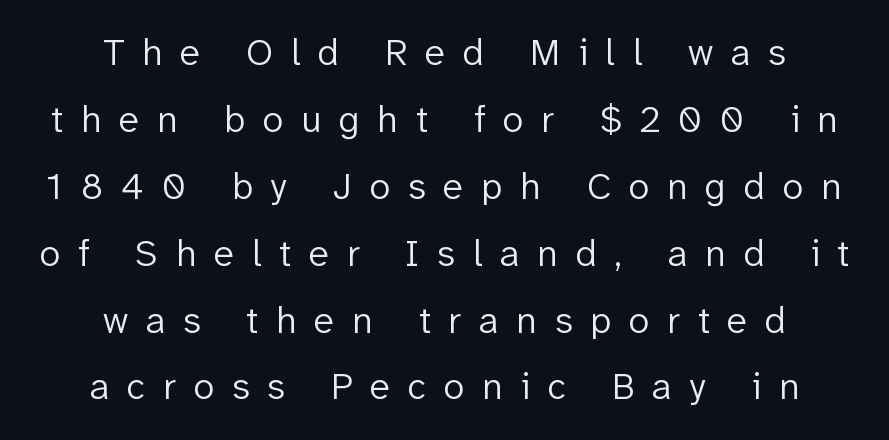
{"serif": "no", "italic": "no", "bold": "no", "weight": "light", "width": "normal", "stroke_contrast": "low", "x_height": "medium", "monospaced": "no", "underline": "no", "align": "center", "line_spacing_ratio": 1.76, "letter_spacing": "wide", "letter_spacing_em": 0.47, "glyph_px": 38}
